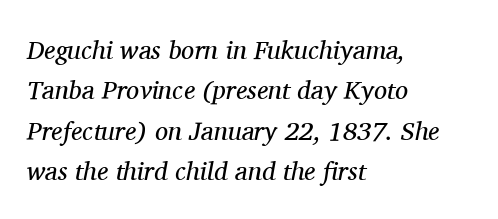
{"italic": "yes", "lean": "right", "slant_degrees": 11, "bold": "no", "underline": "no", "align": "left", "line_spacing": "normal", "line_spacing_ratio": 1.55, "letter_spacing": "normal", "letter_spacing_em": 0.0, "glyph_px": 26}
